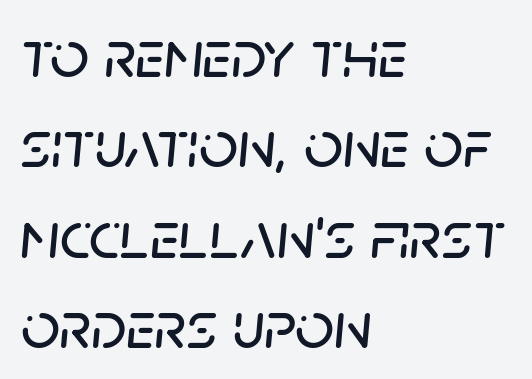
The image shows 68 px text type, italic (leaning right); set left-aligned, normal line spacing (1.33x), normal letter spacing, not underlined; low stroke contrast and a large x-height.
